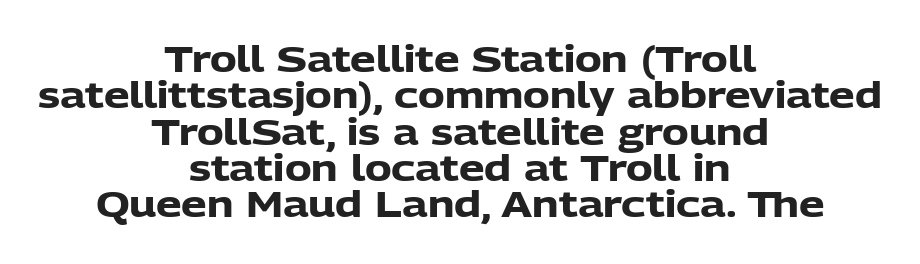
Q: Is the text bold? A: Yes.
Q: Is the text italic (slanted)? A: No, it is upright.
Q: Is the typeface a serif or a sans-serif typeface? A: Sans-serif.
Q: Is the text underlined? A: No.
Q: How is the paragraph aligned? A: Centered.
Q: Is the spacing between letters normal or unusually wide? A: Normal.
Q: Is the spacing between lines tight, normal or loose? A: Tight.
Q: Width (condensed, normal, or wide)? A: Normal.
Q: Stroke contrast? A: Low.
Q: x-height? A: Medium.
Q: Monospaced? A: No.
